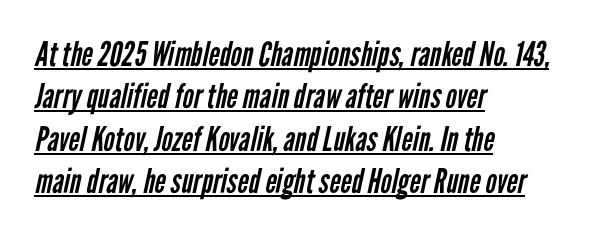
The typesetter chose a ragged-right arrangement here. The rendering uses natural spacing where letterforms have individual widths. Has an underline been added? It has. Typographically, this falls in the sans-serif category.
